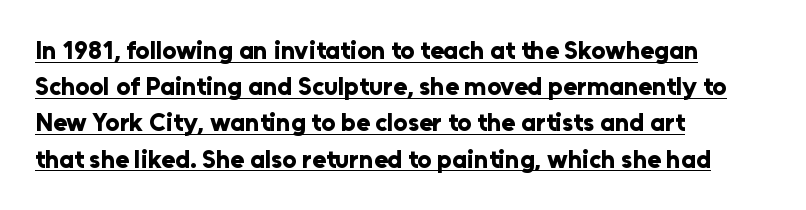
The face used here has the dense, thick strokes of a bold. One glance says typical: line gaps are just what's usual. In terms of posture, this sample is upright. In CSS terms this would be text-align: left.
